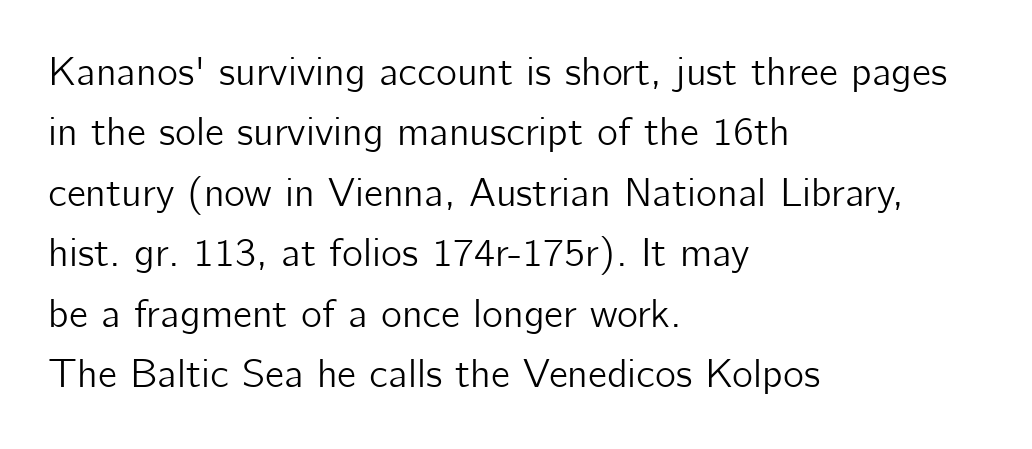
{"serif": "no", "italic": "no", "width": "normal", "stroke_contrast": "low", "x_height": "medium", "monospaced": "no", "underline": "no", "align": "left", "line_spacing": "normal", "line_spacing_ratio": 1.51, "letter_spacing": "normal", "letter_spacing_em": 0.0, "glyph_px": 40}
